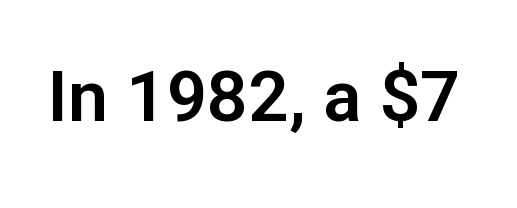
{"serif": "no", "italic": "no", "width": "normal", "stroke_contrast": "low", "x_height": "medium", "monospaced": "no", "underline": "no", "letter_spacing": "normal", "letter_spacing_em": 0.0, "glyph_px": 71}
